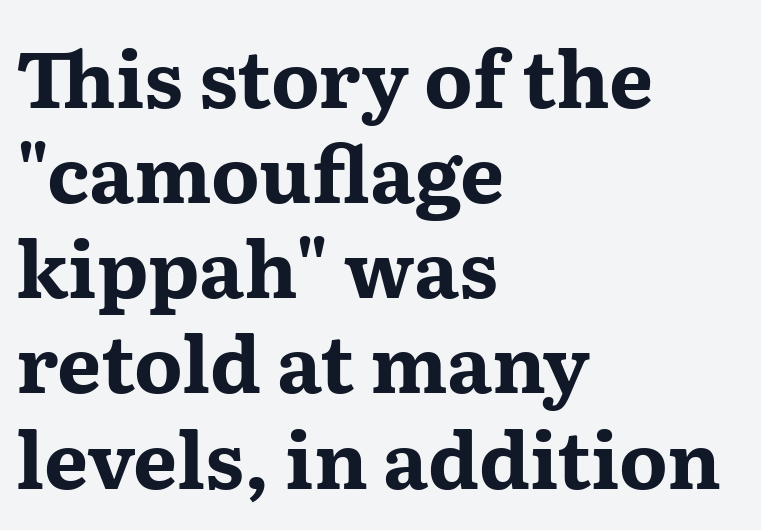
The image shows 78 px bold, wide serif type, upright; set left-aligned, line spacing 1.22x, normal letter spacing, not underlined; medium stroke contrast and a medium x-height.
